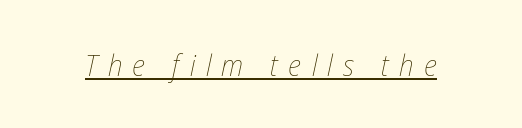
When letters slant like this, we call the style italic. The string is rendered with underlining switched on. Observe the wide spacing: letters keep a clear distance from each other. The letterforms sit at book weight or below. A typesetter would call this proportional, since set widths differ per character.
